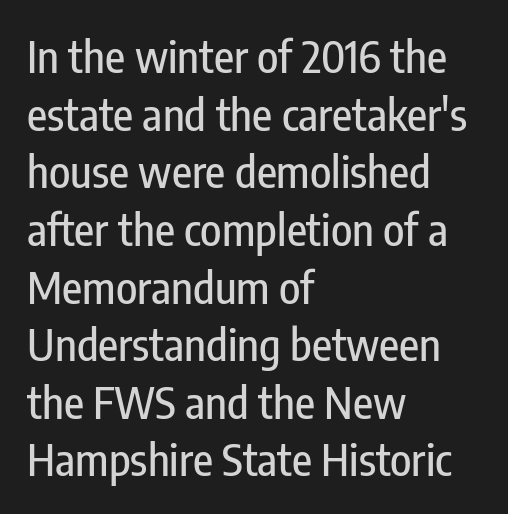
{"serif": "no", "italic": "no", "width": "condensed", "stroke_contrast": "low", "x_height": "medium", "monospaced": "no", "underline": "no", "align": "left", "line_spacing": "normal", "line_spacing_ratio": 1.31, "letter_spacing": "normal", "letter_spacing_em": 0.0, "glyph_px": 44}
